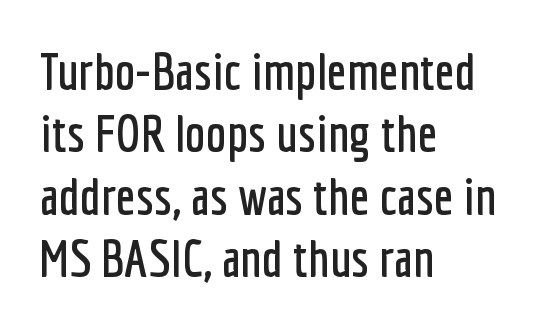
Type style note: lacks serifs. This rendering features lettering with no underline. Each line starts at the same left margin while the right side varies. These lines are rendered in a variable-pitch font. Nope, not italic — everything's standing straight. Is the letter spacing exaggerated? No — it looks like the ordinary default.
